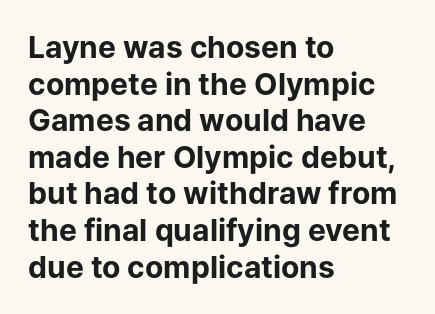
The image shows 30 px bold sans-serif type, upright; set left-aligned, line spacing 1.22x, normal letter spacing, not underlined; low stroke contrast and a medium x-height.
